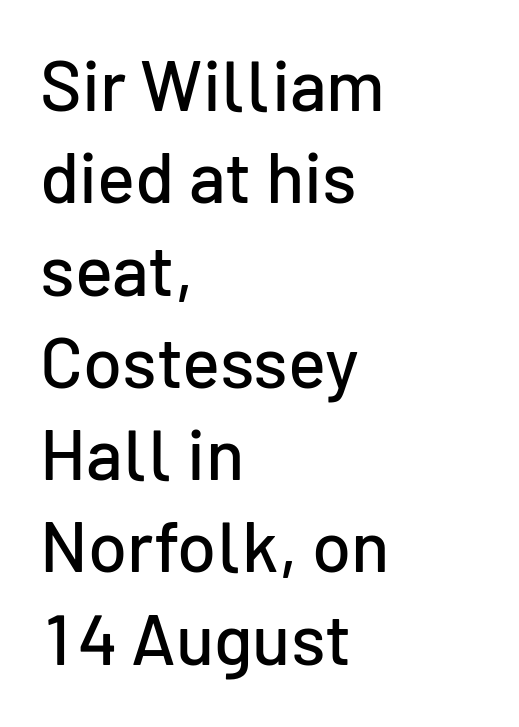
Q: Is the text italic (slanted)? A: No, it is upright.
Q: Is the typeface a serif or a sans-serif typeface? A: Sans-serif.
Q: Is the text underlined? A: No.
Q: How is the paragraph aligned? A: Left-aligned.
Q: Is the spacing between letters normal or unusually wide? A: Normal.
Q: Is the spacing between lines tight, normal or loose? A: Normal.
Q: Width (condensed, normal, or wide)? A: Normal.
Q: Stroke contrast? A: Low.
Q: x-height? A: Medium.
Q: Monospaced? A: No.
